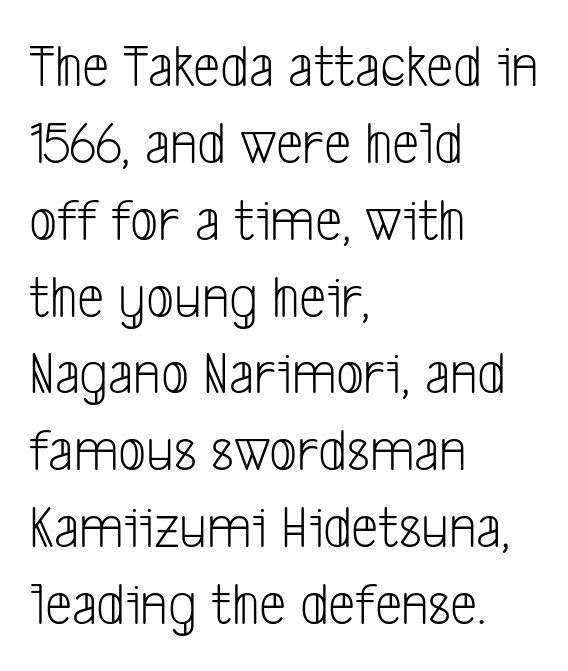
The image shows 61 px light, condensed sans-serif type; set left-aligned, normal line spacing (1.26x), normal letter spacing, not underlined; low stroke contrast and a medium x-height.
